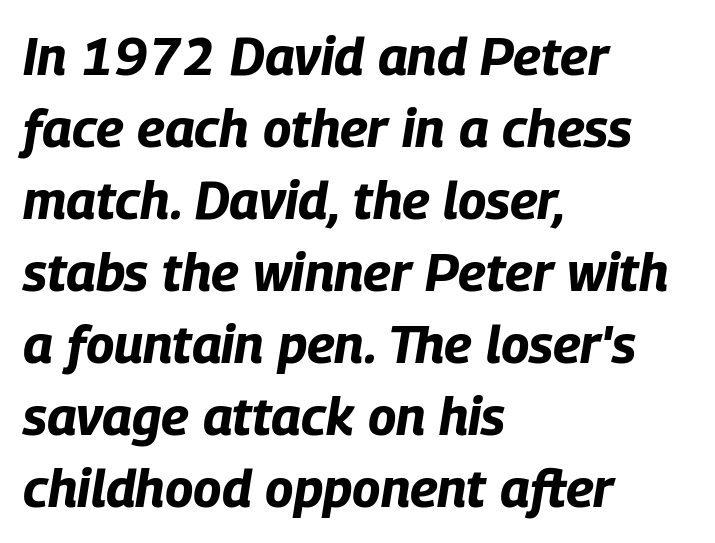
The image shows 53 px bold, condensed type, italic (leaning right); set left-aligned, normal line spacing (1.36x), normal letter spacing, not underlined; low stroke contrast and a large x-height.
